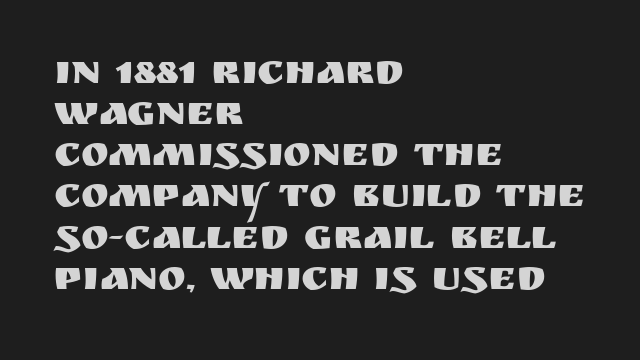
Q: Is the text italic (slanted)? A: No, it is upright.
Q: Is the typeface a serif or a sans-serif typeface? A: Sans-serif.
Q: Is the text underlined? A: No.
Q: How is the paragraph aligned? A: Left-aligned.
Q: Is the spacing between letters normal or unusually wide? A: Normal.
Q: Is the spacing between lines tight, normal or loose? A: Tight.
Q: Width (condensed, normal, or wide)? A: Normal.
Q: Stroke contrast? A: Medium.
Q: x-height? A: Large.
Q: Monospaced? A: No.
